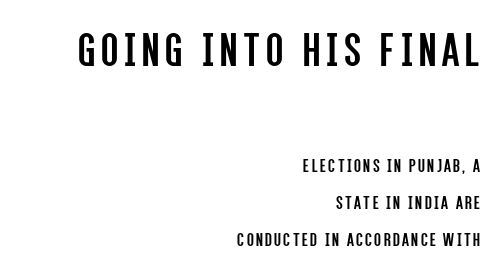
Q: Is the text bold? A: No.
Q: Is the text italic (slanted)? A: No, it is upright.
Q: Is the typeface a serif or a sans-serif typeface? A: Sans-serif.
Q: Is the text underlined? A: No.
Q: How is the paragraph aligned? A: Right-aligned.
Q: Which block of text is set in a larger size, the first (top) or the second (bottom)? A: The first (top) one.
Q: Width (condensed, normal, or wide)? A: Condensed.
Q: Stroke contrast? A: Low.
Q: x-height? A: Large.
Q: Monospaced? A: No.
